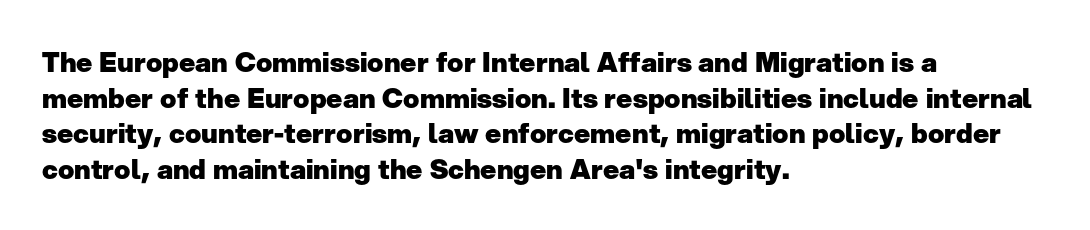
Q: Is the text bold? A: Yes.
Q: Is the text italic (slanted)? A: No, it is upright.
Q: Is the text underlined? A: No.
Q: How is the paragraph aligned? A: Left-aligned.
Q: Is the spacing between letters normal or unusually wide? A: Normal.
Q: Is the spacing between lines tight, normal or loose? A: Normal.
